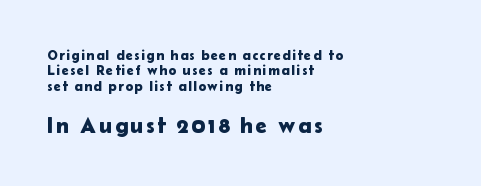
{"italic": "no", "underline": "no", "align": "left", "line_spacing": "tight", "line_spacing_ratio": 1.09, "larger_block": "second", "size_ratio": 1.64, "glyph_px": 23}
